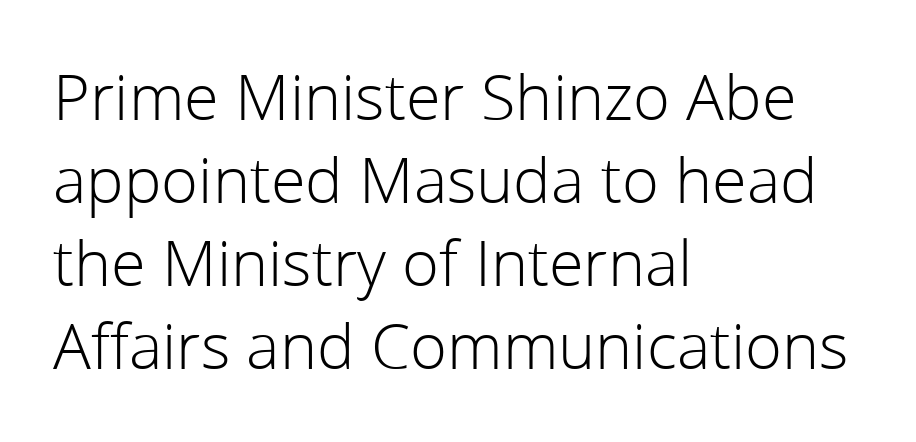
The image shows 63 px light sans-serif type, upright; set left-aligned, normal line spacing (1.32x), normal letter spacing, not underlined; low stroke contrast and a medium x-height.
